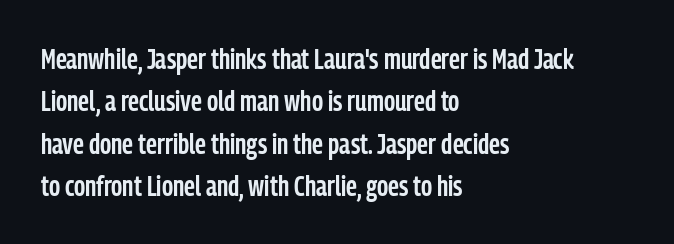
Its strokes are somewhat broadened, the hallmark of semibold type. To sum up the face: it is a sans, with no serifs. Nobody drew a line under any word here. No italicization has been applied; the sample stays upright.
